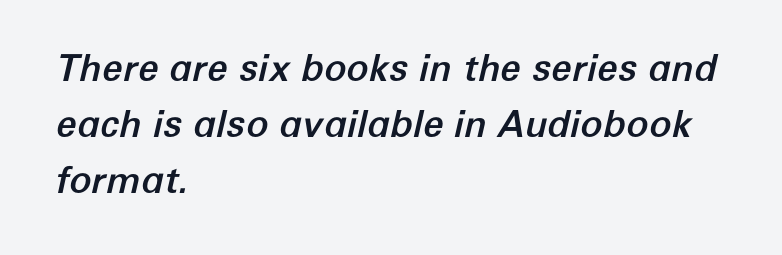
Yep, that's italic — everything's leaning. Think of a printed novel: that variable character pitch is what you see here. How are the letters spaced? Ordinarily, with no added tracking. Regular leading. Check under the words: just untouched page.
